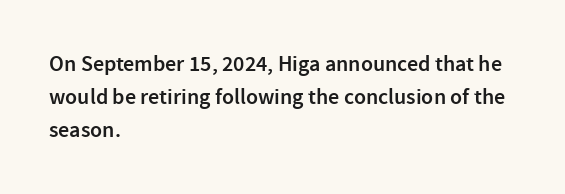
The image shows 22 px text type, upright; set left-aligned, normal line spacing (1.5x), normal letter spacing, not underlined.
